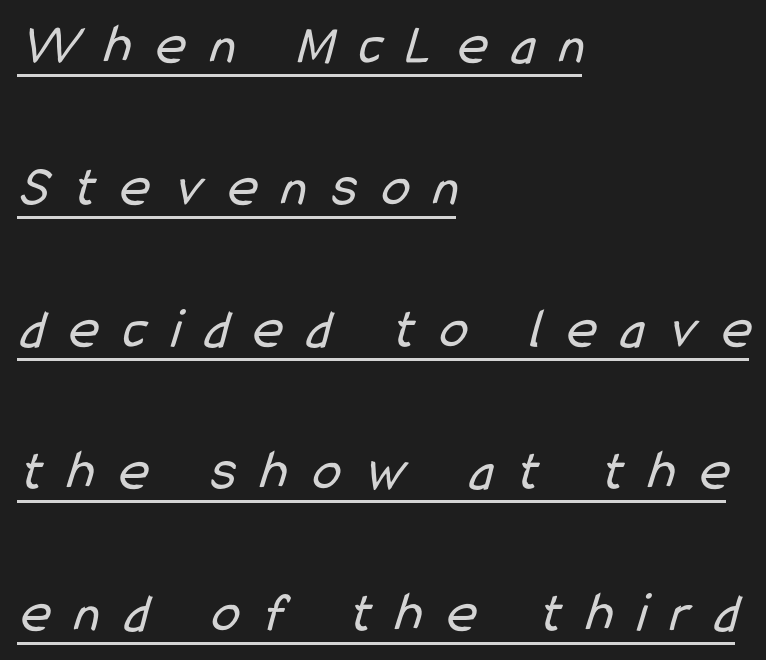
Layout note: lines flush left. Character widths vary here, with narrow letters taking less room than wide ones. The vertical gap from one line to the next is large. Here the glyphs are tracked loosely, breaking word shapes into spaced letters. The lettering is marked with a stroke running underneath it.
